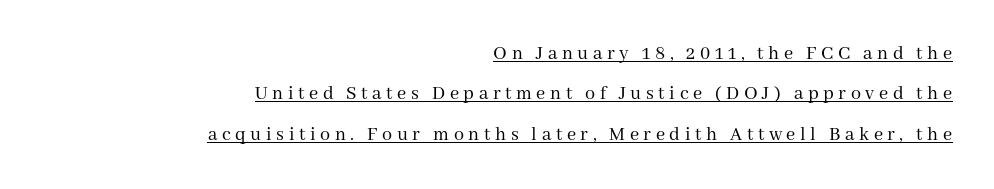
The weight would be labelled regular, book, light, or lighter still. Every row of glyphs terminates at an identical x-position on the right. In designer terms, the underline attribute is active on this setting. Students, observe: this is what heavily led, spacious text looks like.
